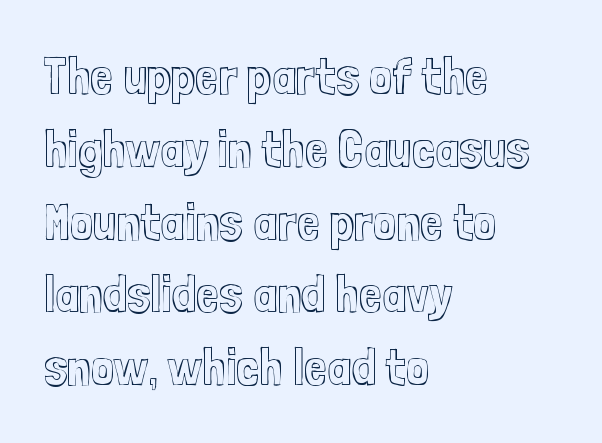
Character widths vary here, with narrow letters taking less room than wide ones. A typesetter would call this leading conventional body-copy spacing. Beneath every word, the page is bare. The line texture is even and compact thanks to regular tracking.
